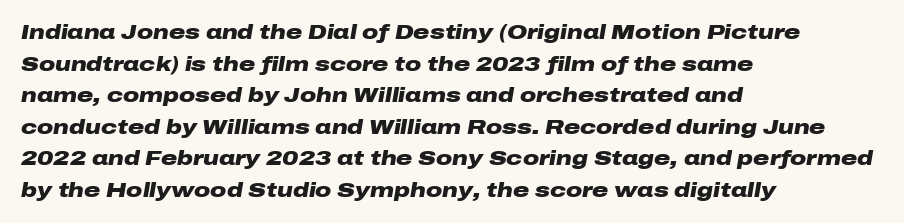
{"italic": "yes", "lean": "right", "slant_degrees": 10, "bold": "yes", "underline": "no", "align": "left", "line_spacing": "normal", "line_spacing_ratio": 1.58, "letter_spacing": "normal", "letter_spacing_em": 0.0, "glyph_px": 20}
